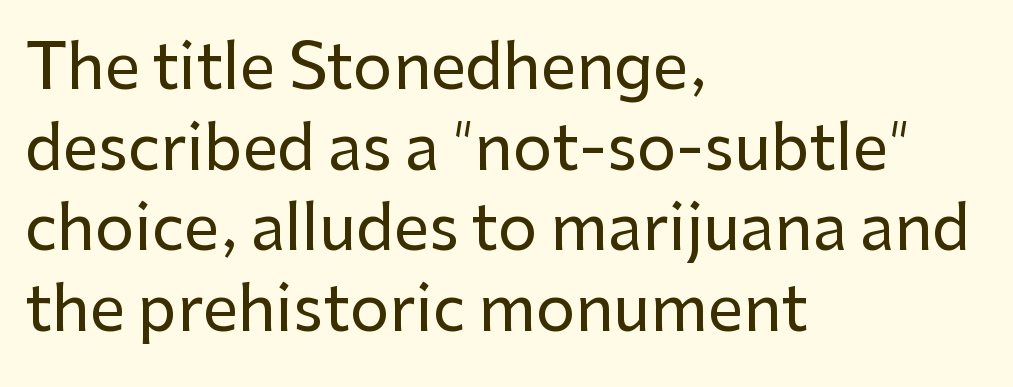
A typesetter would mark this as roman, not italic. The glyphs in this specimen are sans serif. Summary of vertical rhythm: regular, with standard interline spacing. A typesetter would call this proportional, since set widths differ per character.
